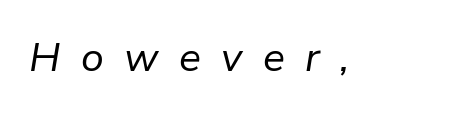
The image shows 41 px regular-weight type, italic (leaning right); set unusually wide letter spacing (+0.5 em), not underlined; low stroke contrast and a medium x-height.
